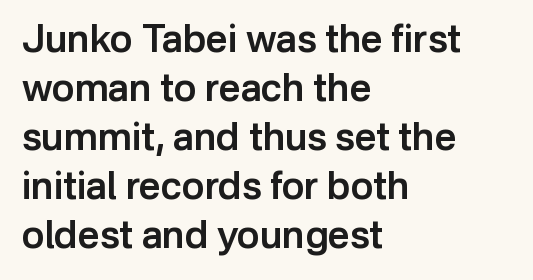
The image shows 38 px semibold sans-serif type, upright; set left-aligned, normal line spacing (1.29x), normal letter spacing, not underlined; low stroke contrast and a medium x-height.
